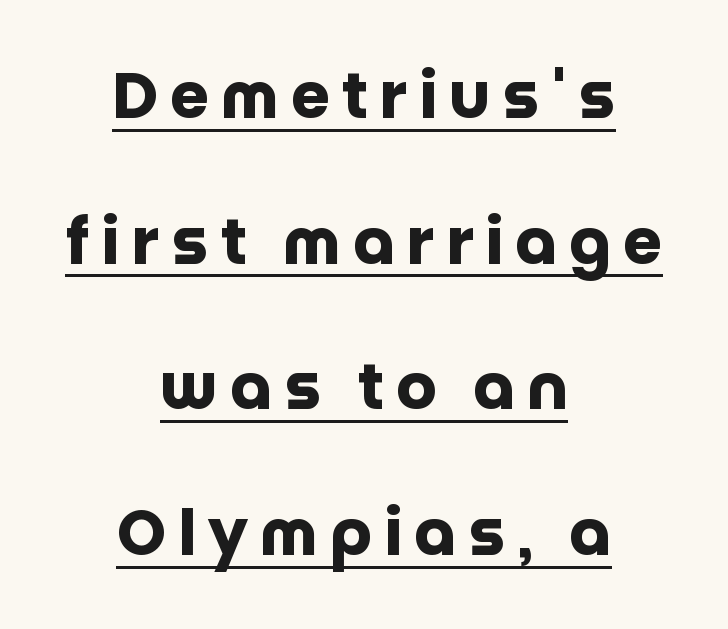
The image shows 63 px heavy sans-serif type, upright; set centered, loose line spacing (2.31x), underlined; low stroke contrast and a large x-height.
